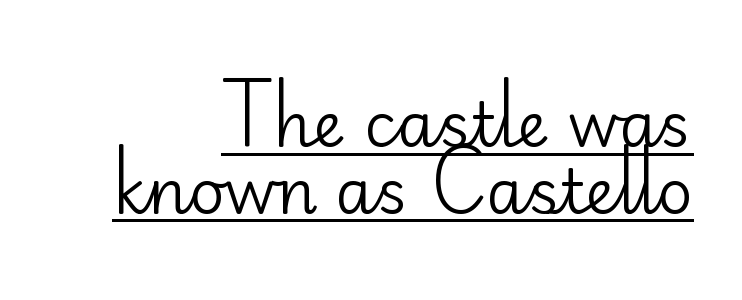
Q: Is the text bold? A: No.
Q: Is the text italic (slanted)? A: No, it is upright.
Q: Is the typeface a serif or a sans-serif typeface? A: Sans-serif.
Q: Is the text underlined? A: Yes.
Q: How is the paragraph aligned? A: Right-aligned.
Q: Is the spacing between letters normal or unusually wide? A: Normal.
Q: Is the spacing between lines tight, normal or loose? A: Tight.
Q: Width (condensed, normal, or wide)? A: Normal.
Q: Stroke contrast? A: Low.
Q: x-height? A: Small.
Q: Monospaced? A: No.
